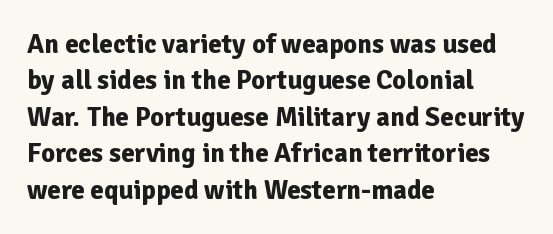
Q: Is the text bold? A: Yes.
Q: Is the text italic (slanted)? A: No, it is upright.
Q: Is the text underlined? A: No.
Q: How is the paragraph aligned? A: Left-aligned.
Q: Is the spacing between letters normal or unusually wide? A: Normal.
Q: Is the spacing between lines tight, normal or loose? A: Normal.
